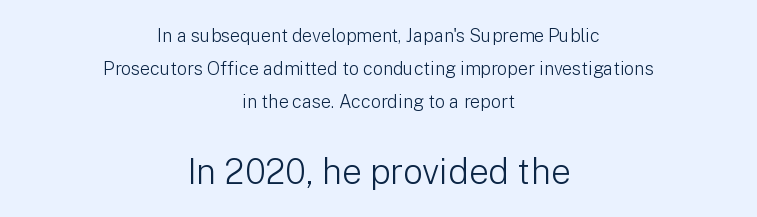
{"serif": "no", "italic": "no", "bold": "no", "weight": "light", "width": "normal", "stroke_contrast": "low", "x_height": "medium", "monospaced": "no", "underline": "no", "align": "center", "line_spacing_ratio": 1.82, "letter_spacing": "normal", "letter_spacing_em": 0.0, "larger_block": "second", "size_ratio": 1.94, "glyph_px": 35}
